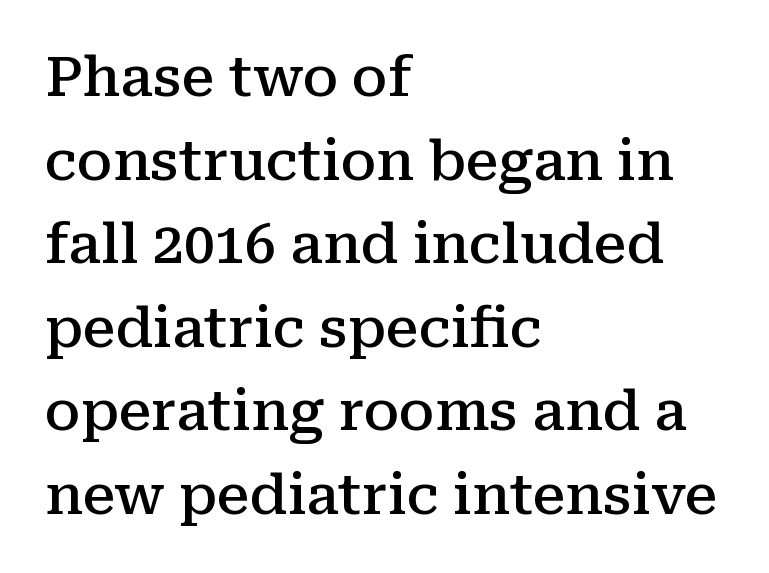
{"serif": "yes", "italic": "no", "bold": "semi", "weight": "semibold", "width": "normal", "stroke_contrast": "medium", "x_height": "medium", "monospaced": "no", "underline": "no", "align": "left", "line_spacing": "normal", "line_spacing_ratio": 1.52, "letter_spacing": "normal", "letter_spacing_em": 0.0, "glyph_px": 55}
